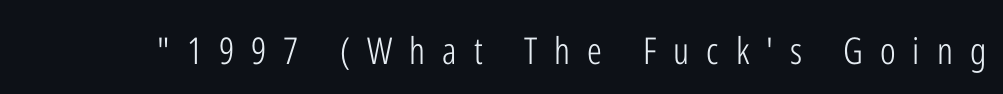
Q: Is the text bold? A: No.
Q: Is the text italic (slanted)? A: No, it is upright.
Q: Is the typeface a serif or a sans-serif typeface? A: Sans-serif.
Q: Is the text underlined? A: No.
Q: Is the spacing between letters normal or unusually wide? A: Unusually wide.
Q: Width (condensed, normal, or wide)? A: Condensed.
Q: Stroke contrast? A: Low.
Q: x-height? A: Medium.
Q: Monospaced? A: No.
